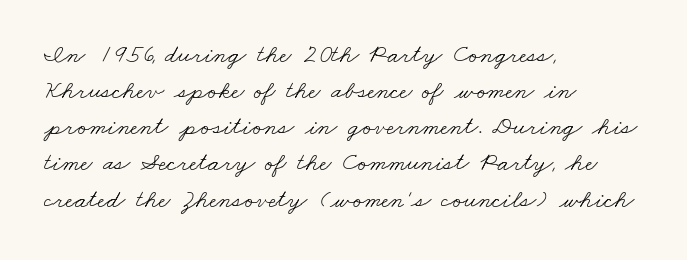
Q: Is the text bold? A: No.
Q: Is the text underlined? A: No.
Q: How is the paragraph aligned? A: Left-aligned.
Q: Is the spacing between letters normal or unusually wide? A: Normal.
Q: Is the spacing between lines tight, normal or loose? A: Normal.
